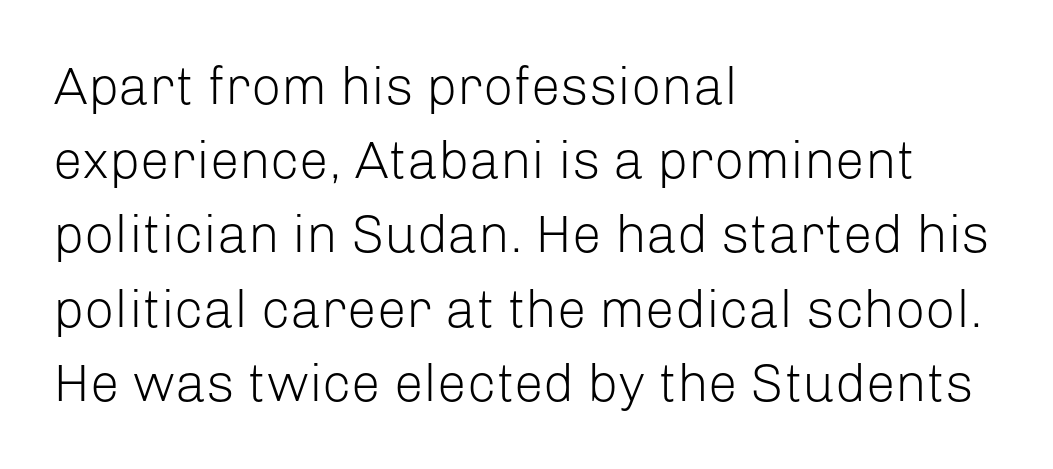
The image shows 53 px light sans-serif type, upright; set left-aligned, normal line spacing (1.4x), normal letter spacing, not underlined; low stroke contrast and a medium x-height.
